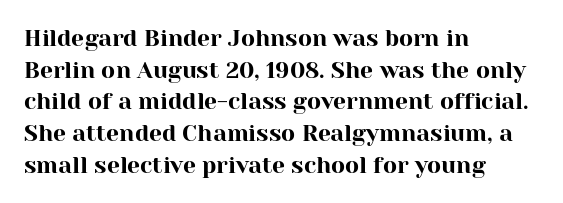
Q: Is the text italic (slanted)? A: No, it is upright.
Q: Is the text underlined? A: No.
Q: How is the paragraph aligned? A: Left-aligned.
Q: Is the spacing between letters normal or unusually wide? A: Normal.
Q: Is the spacing between lines tight, normal or loose? A: Normal.
